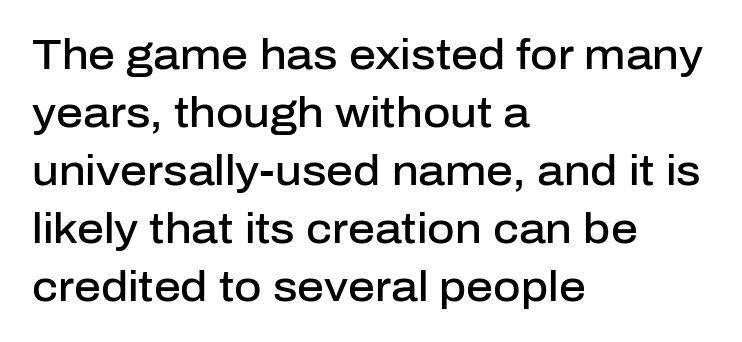
Q: Is the text bold? A: Semi-bold.
Q: Is the text italic (slanted)? A: No, it is upright.
Q: Is the typeface a serif or a sans-serif typeface? A: Sans-serif.
Q: Is the text underlined? A: No.
Q: How is the paragraph aligned? A: Left-aligned.
Q: Is the spacing between letters normal or unusually wide? A: Normal.
Q: Is the spacing between lines tight, normal or loose? A: Normal.
Q: Width (condensed, normal, or wide)? A: Normal.
Q: Stroke contrast? A: Low.
Q: x-height? A: Medium.
Q: Monospaced? A: No.
